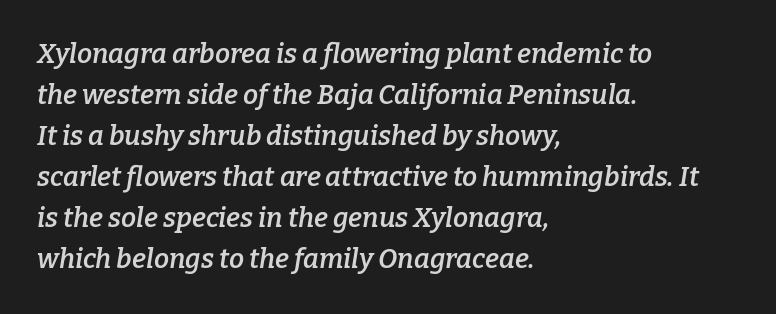
The image shows 27 px text type, italic (leaning right); set left-aligned, normal line spacing (1.52x), normal letter spacing, not underlined.
